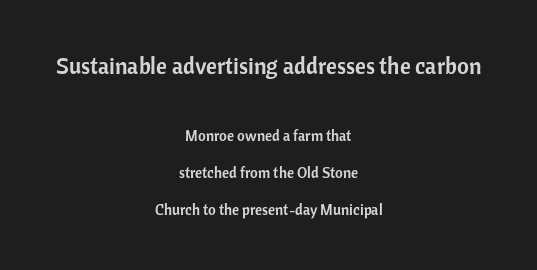
Bare-footed words on every line. The face used here appears at its bigger size in the upper chunk. Layout note: lines centered. Whoever set this chose breathing room over compactness in the vertical rhythm. The letters sit at their default tracking, neither squeezed nor spread. Italic: no, the glyphs are upright roman.
